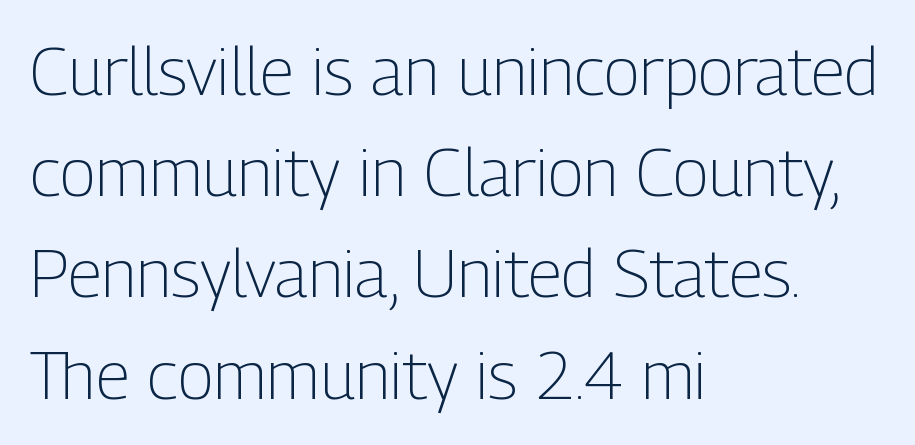
Q: Is the text bold? A: No.
Q: Is the text italic (slanted)? A: No, it is upright.
Q: Is the typeface a serif or a sans-serif typeface? A: Sans-serif.
Q: Is the text underlined? A: No.
Q: How is the paragraph aligned? A: Left-aligned.
Q: Is the spacing between letters normal or unusually wide? A: Normal.
Q: Is the spacing between lines tight, normal or loose? A: Normal.
Q: Width (condensed, normal, or wide)? A: Condensed.
Q: Stroke contrast? A: Low.
Q: x-height? A: Medium.
Q: Monospaced? A: No.
